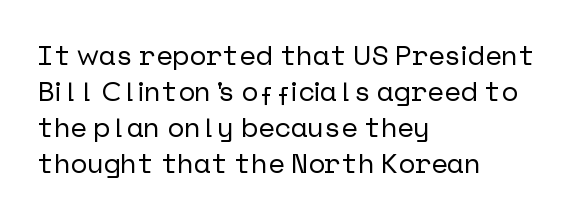
The image shows 28 px sans-serif type, upright; set left-aligned, normal line spacing (1.29x), normal letter spacing, not underlined; low stroke contrast and a medium x-height.
